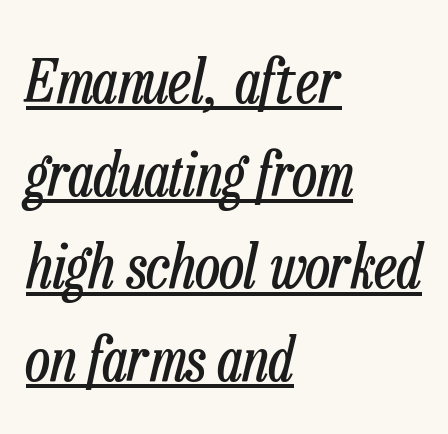
The image shows 61 px regular-weight, condensed type, italic (leaning right); set left-aligned, normal line spacing (1.52x), normal letter spacing, underlined; low stroke contrast and a medium x-height.
